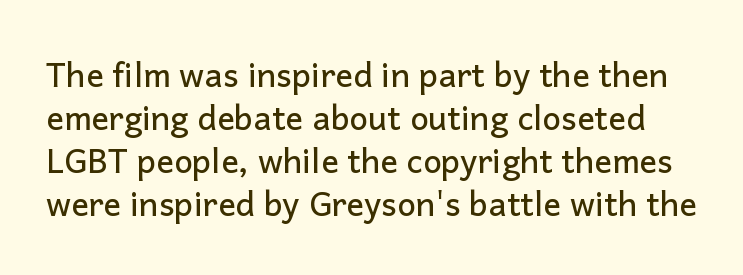
The passage shown is typed in a proportional face where columns would drift. Posture: straight, roman, zero tilt. Each word holds together tightly as a unit, with standard inter-letter gaps. The space directly below the letters is spotless.
